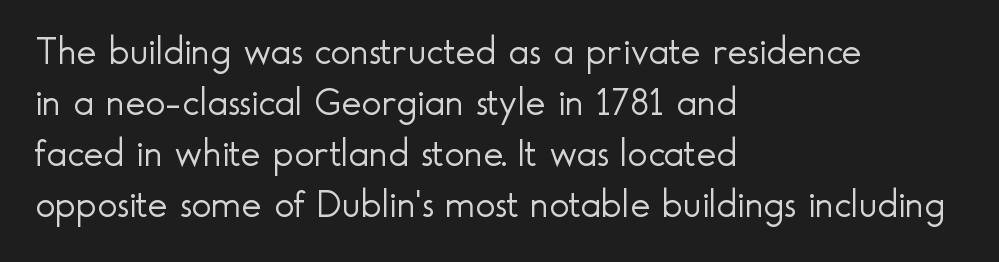
Q: Is the text bold? A: No.
Q: Is the text italic (slanted)? A: No, it is upright.
Q: Is the typeface a serif or a sans-serif typeface? A: Sans-serif.
Q: Is the text underlined? A: No.
Q: How is the paragraph aligned? A: Left-aligned.
Q: Is the spacing between letters normal or unusually wide? A: Normal.
Q: Is the spacing between lines tight, normal or loose? A: Normal.
Q: Width (condensed, normal, or wide)? A: Normal.
Q: x-height? A: Small.
Q: Monospaced? A: No.
